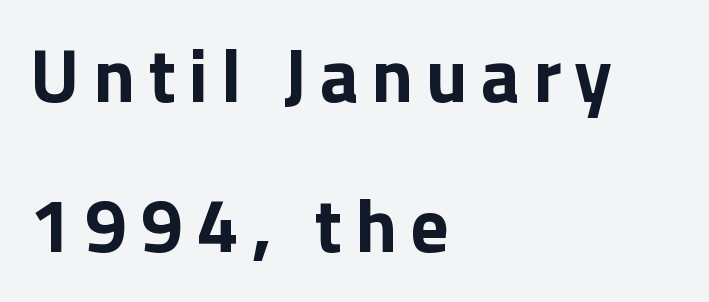
The image shows 76 px bold sans-serif type, upright; set left-aligned, loose line spacing (1.98x), not underlined; low stroke contrast and a medium x-height.
